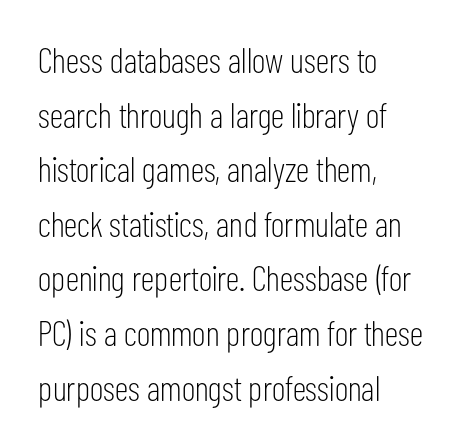
The string is rendered with underlining switched off. The lines are quadded left. The rendering keeps characters at their native spacing. Every stem runs plumb, perpendicular to the baseline. Stem width sits at or under what a default text font uses.
